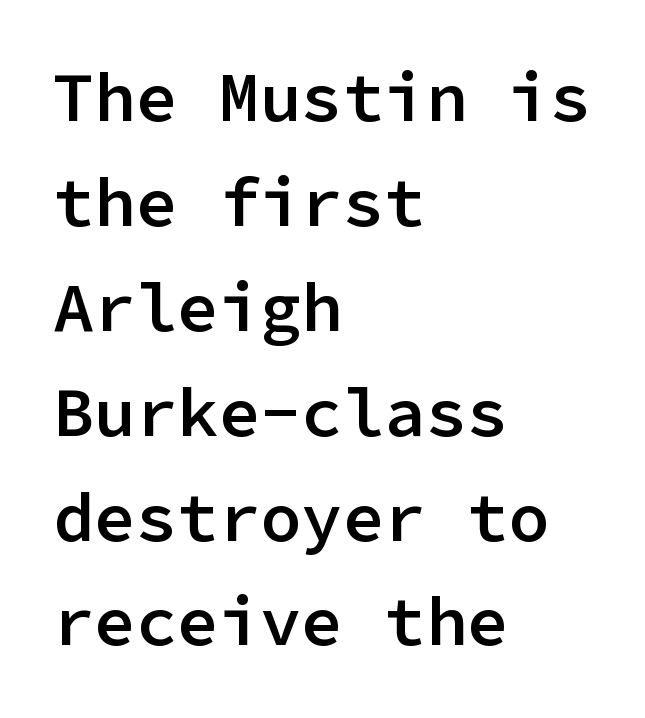
Q: Is the text bold? A: Semi-bold.
Q: Is the text italic (slanted)? A: No, it is upright.
Q: Is the typeface a serif or a sans-serif typeface? A: Sans-serif.
Q: Is the text underlined? A: No.
Q: How is the paragraph aligned? A: Left-aligned.
Q: Is the spacing between letters normal or unusually wide? A: Normal.
Q: Is the spacing between lines tight, normal or loose? A: Normal.
Q: Width (condensed, normal, or wide)? A: Normal.
Q: Stroke contrast? A: Low.
Q: x-height? A: Medium.
Q: Monospaced? A: Yes.
